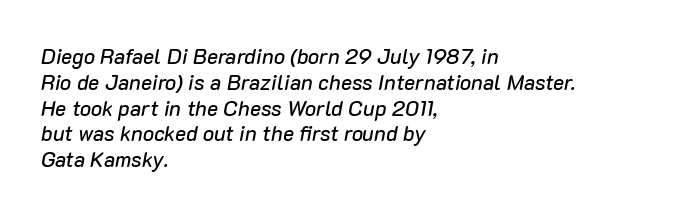
Q: Is the text italic (slanted)? A: Yes, it leans right by about 10 degrees.
Q: Is the text underlined? A: No.
Q: How is the paragraph aligned? A: Left-aligned.
Q: Is the spacing between letters normal or unusually wide? A: Normal.
